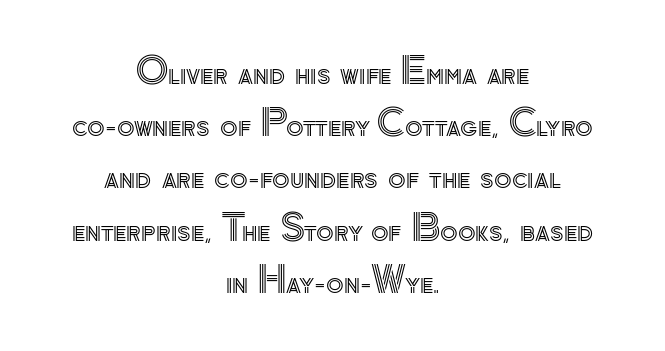
Q: Is the text italic (slanted)? A: No, it is upright.
Q: Is the text underlined? A: No.
Q: How is the paragraph aligned? A: Centered.
Q: Is the spacing between letters normal or unusually wide? A: Normal.
Q: Is the spacing between lines tight, normal or loose? A: Normal.
Q: Width (condensed, normal, or wide)? A: Normal.
Q: x-height? A: Small.
Q: Monospaced? A: No.
